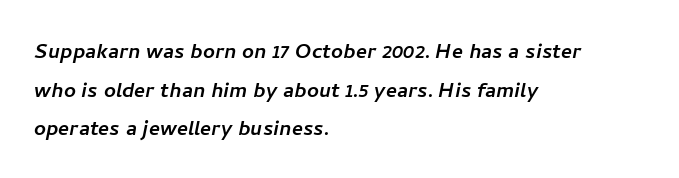
{"underline": "no", "align": "left", "line_spacing": "normal", "line_spacing_ratio": 1.49, "letter_spacing": "normal", "letter_spacing_em": 0.0, "glyph_px": 26}
